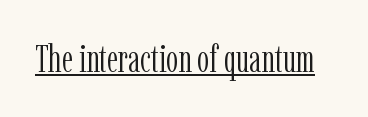
{"serif": "yes", "italic": "no", "bold": "no", "weight": "light", "width": "condensed", "stroke_contrast": "low", "x_height": "medium", "monospaced": "no", "underline": "yes", "letter_spacing": "normal", "letter_spacing_em": 0.0, "glyph_px": 38}
